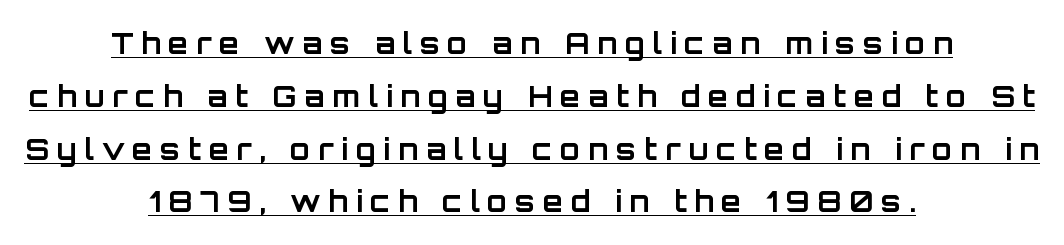
The image shows 29 px bold sans-serif type, upright; set centered, line spacing 1.82x, unusually wide letter spacing (+0.27 em), underlined; low stroke contrast and a large x-height.
